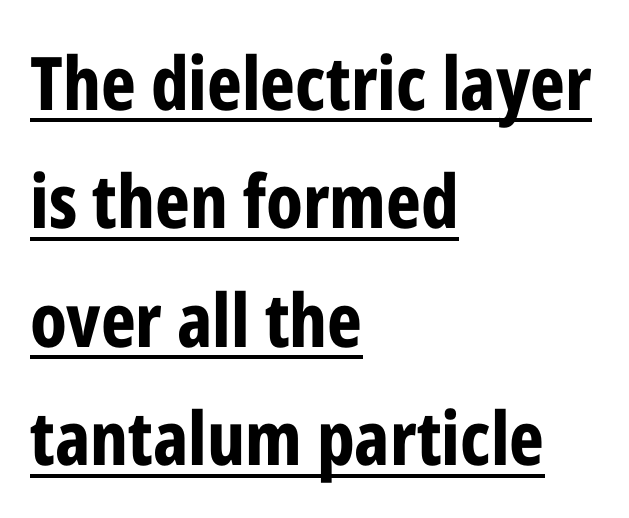
The designer went with a sans here, leaving each stem footless. Honestly, the underline is the first thing you notice here. Spacing verdict: proportional, widths tailored to each character. As a designer I'd log this as weight 700, bold. Left-aligned paragraph, ragged on the right. The tracking reads as untouched default to a designer's eye.
